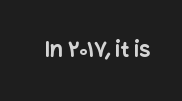
Q: Is the text bold? A: Yes.
Q: Is the text italic (slanted)? A: No, it is upright.
Q: Is the text underlined? A: No.
Q: Is the spacing between letters normal or unusually wide? A: Normal.
